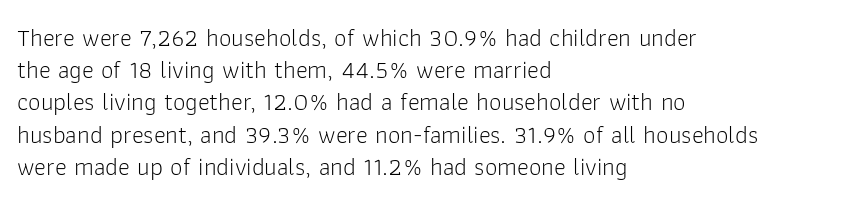
{"italic": "no", "bold": "no", "underline": "no", "align": "left", "line_spacing": "normal", "line_spacing_ratio": 1.29, "letter_spacing": "normal", "letter_spacing_em": 0.0, "glyph_px": 25}
